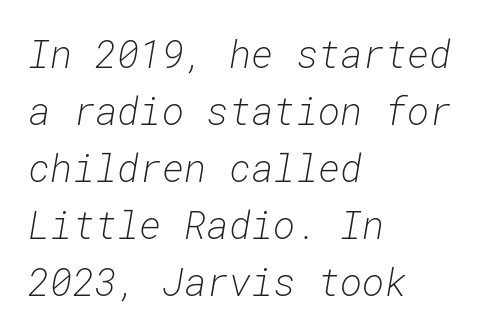
The characters are drawn with everyday or finer stroke widths. Rows of type keep a routine distance in the vertical direction. A typesetter would call this zero additional tracking. Italic? Definitely — the glyphs are oblique. The lines in this sample share a left origin and differ only in where they stop. Do the characters align in a grid? Yes, the font is monospaced.
